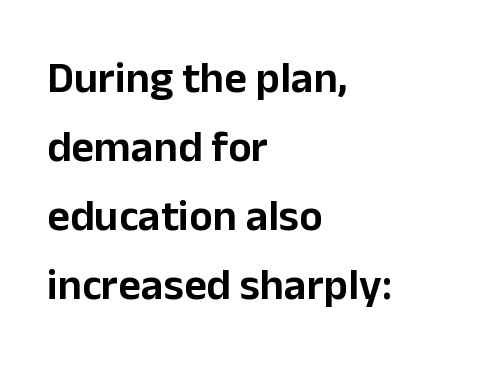
Q: Is the text italic (slanted)? A: No, it is upright.
Q: Is the typeface a serif or a sans-serif typeface? A: Sans-serif.
Q: Is the text underlined? A: No.
Q: How is the paragraph aligned? A: Left-aligned.
Q: Is the spacing between letters normal or unusually wide? A: Normal.
Q: Is the spacing between lines tight, normal or loose? A: Normal.
Q: Width (condensed, normal, or wide)? A: Normal.
Q: Stroke contrast? A: Low.
Q: x-height? A: Medium.
Q: Monospaced? A: No.
